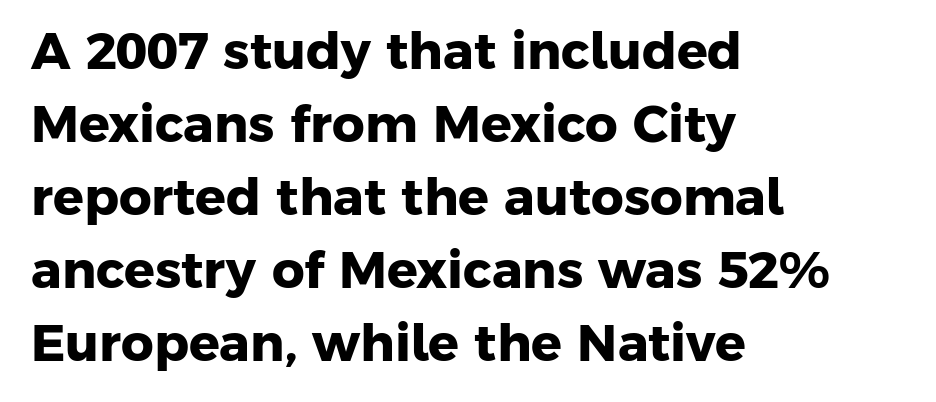
Q: Is the text bold? A: Yes.
Q: Is the typeface a serif or a sans-serif typeface? A: Sans-serif.
Q: Is the text underlined? A: No.
Q: How is the paragraph aligned? A: Left-aligned.
Q: Is the spacing between letters normal or unusually wide? A: Normal.
Q: Is the spacing between lines tight, normal or loose? A: Normal.
Q: Width (condensed, normal, or wide)? A: Normal.
Q: Stroke contrast? A: Low.
Q: x-height? A: Medium.
Q: Monospaced? A: No.
